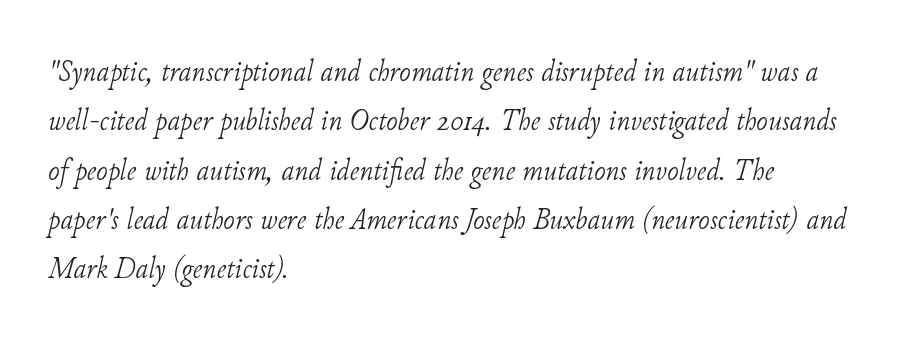
The image shows 31 px light serif type, italic (leaning right); set left-aligned, normal line spacing (1.59x), normal letter spacing, not underlined; low stroke contrast and a small x-height.
